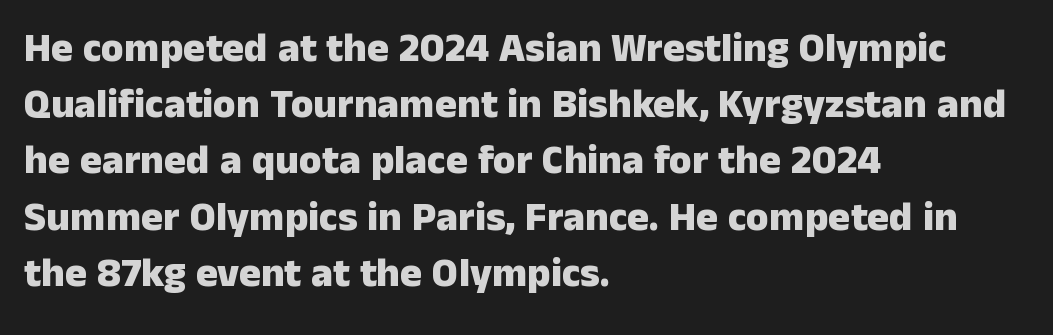
Q: Is the text bold? A: Yes.
Q: Is the text italic (slanted)? A: No, it is upright.
Q: Is the typeface a serif or a sans-serif typeface? A: Sans-serif.
Q: Is the text underlined? A: No.
Q: How is the paragraph aligned? A: Left-aligned.
Q: Is the spacing between letters normal or unusually wide? A: Normal.
Q: Is the spacing between lines tight, normal or loose? A: Normal.
Q: Width (condensed, normal, or wide)? A: Normal.
Q: Stroke contrast? A: Low.
Q: x-height? A: Medium.
Q: Monospaced? A: No.
